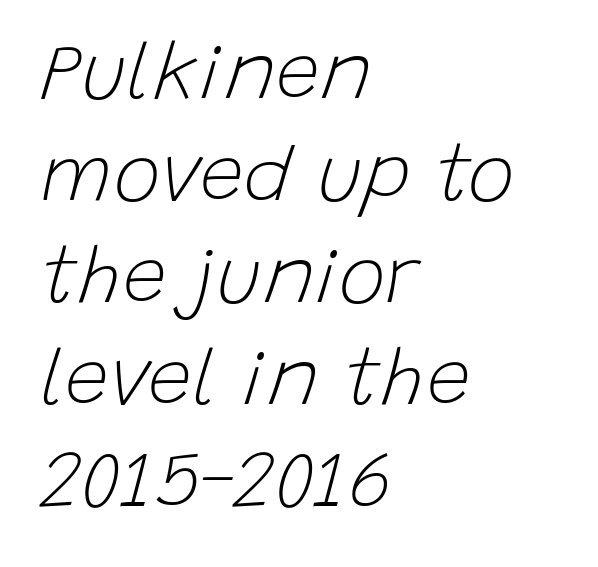
The image shows 79 px light type, italic (leaning right); set left-aligned, normal line spacing (1.29x), normal letter spacing, not underlined; low stroke contrast and a large x-height.
